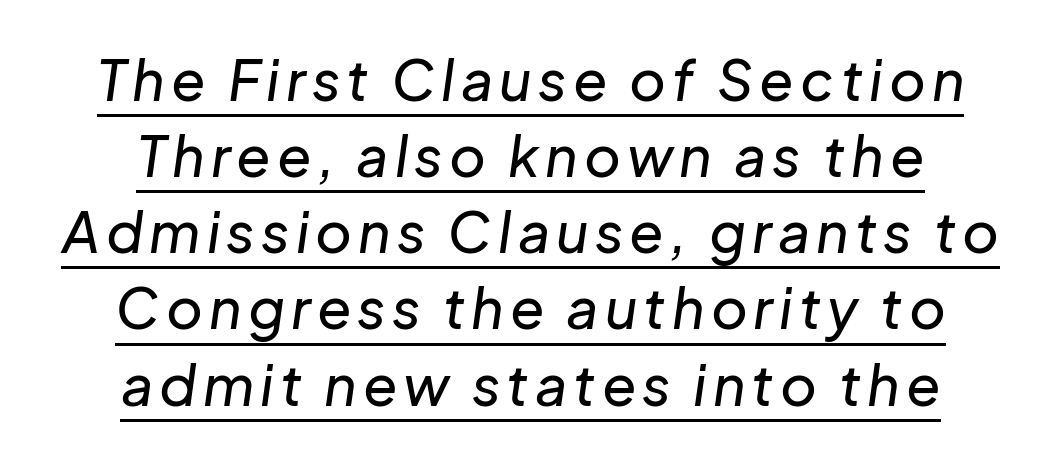
Q: Is the text italic (slanted)? A: Yes, it leans right by about 8 degrees.
Q: Is the text underlined? A: Yes.
Q: How is the paragraph aligned? A: Centered.
Q: Is the spacing between lines tight, normal or loose? A: Normal.
Q: Width (condensed, normal, or wide)? A: Normal.
Q: Stroke contrast? A: Low.
Q: x-height? A: Medium.
Q: Monospaced? A: No.
